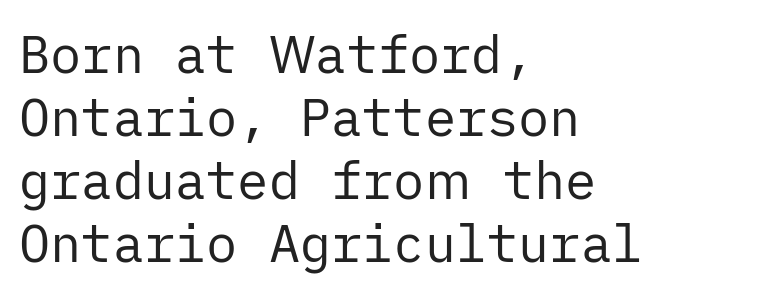
The image shows 52 px regular-weight sans-serif type, upright; set left-aligned, line spacing 1.21x, normal letter spacing, not underlined; low stroke contrast and a medium x-height.
